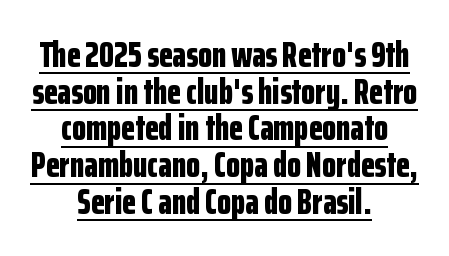
{"serif": "no", "italic": "no", "bold": "yes", "weight": "bold", "width": "condensed", "stroke_contrast": "low", "x_height": "medium", "monospaced": "no", "underline": "yes", "align": "center", "line_spacing": "tight", "line_spacing_ratio": 1.02, "letter_spacing": "normal", "letter_spacing_em": 0.0, "glyph_px": 36}
